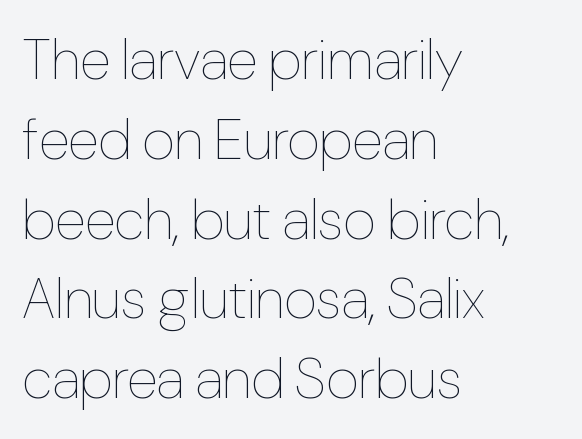
Q: Is the text bold? A: No.
Q: Is the text italic (slanted)? A: No, it is upright.
Q: Is the text underlined? A: No.
Q: How is the paragraph aligned? A: Left-aligned.
Q: Is the spacing between letters normal or unusually wide? A: Normal.
Q: Is the spacing between lines tight, normal or loose? A: Normal.
Q: Width (condensed, normal, or wide)? A: Condensed.
Q: Stroke contrast? A: Low.
Q: x-height? A: Medium.
Q: Monospaced? A: No.
